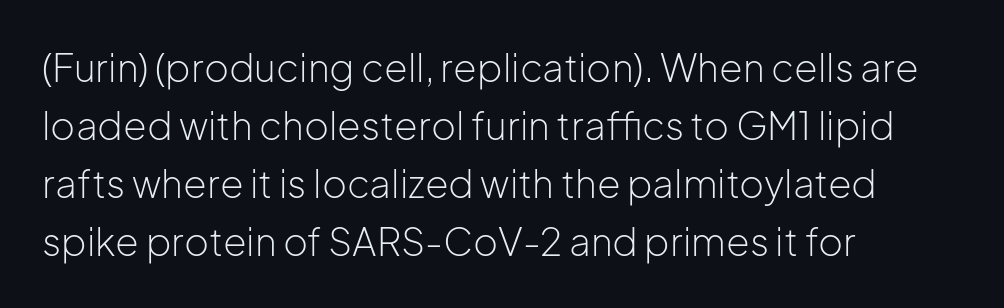
{"serif": "no", "italic": "no", "bold": "no", "weight": "light", "width": "normal", "stroke_contrast": "low", "x_height": "medium", "monospaced": "no", "underline": "no", "align": "left", "line_spacing": "normal", "line_spacing_ratio": 1.53, "letter_spacing": "normal", "letter_spacing_em": 0.0, "glyph_px": 38}
